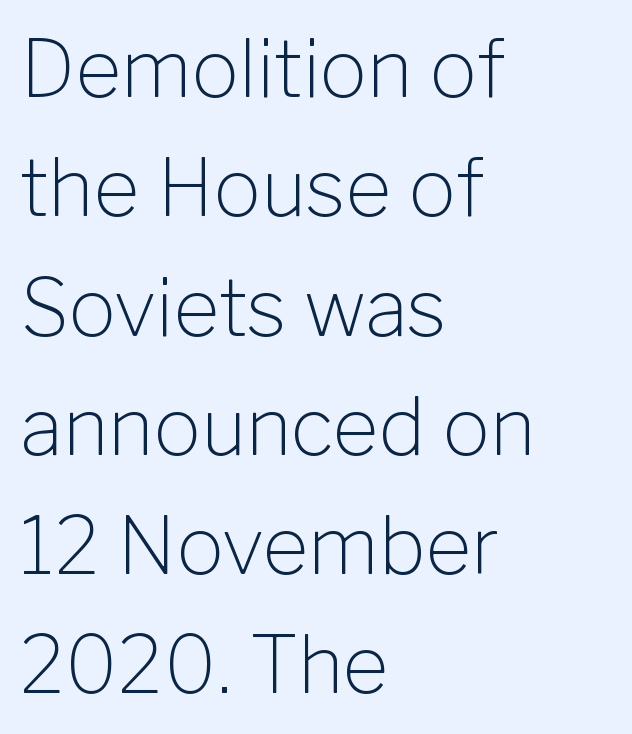
Q: Is the text bold? A: No.
Q: Is the text italic (slanted)? A: No, it is upright.
Q: Is the typeface a serif or a sans-serif typeface? A: Sans-serif.
Q: Is the text underlined? A: No.
Q: How is the paragraph aligned? A: Left-aligned.
Q: Is the spacing between letters normal or unusually wide? A: Normal.
Q: Is the spacing between lines tight, normal or loose? A: Normal.
Q: Width (condensed, normal, or wide)? A: Normal.
Q: Stroke contrast? A: Low.
Q: x-height? A: Medium.
Q: Monospaced? A: No.
